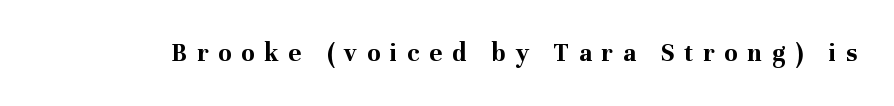
The image shows 27 px bold type, upright; set unusually wide letter spacing (+0.37 em), not underlined.
